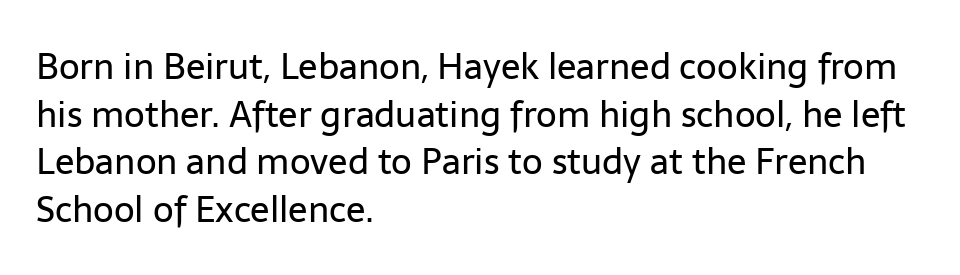
{"serif": "no", "italic": "no", "bold": "no", "weight": "regular", "width": "normal", "stroke_contrast": "low", "x_height": "medium", "monospaced": "no", "underline": "no", "align": "left", "line_spacing": "normal", "line_spacing_ratio": 1.32, "letter_spacing": "normal", "letter_spacing_em": 0.0, "glyph_px": 36}
